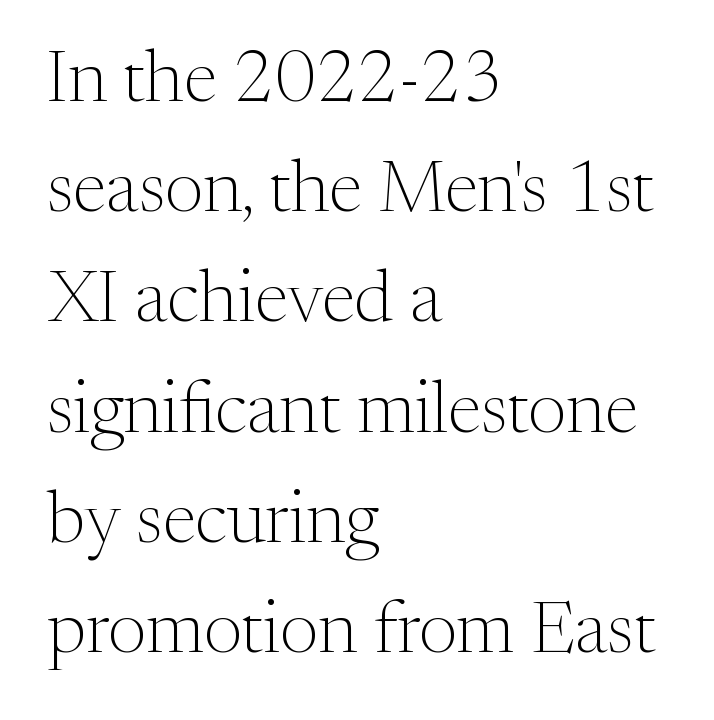
{"serif": "yes", "italic": "no", "bold": "no", "weight": "light", "width": "normal", "stroke_contrast": "medium", "x_height": "medium", "monospaced": "no", "underline": "no", "align": "left", "line_spacing": "normal", "line_spacing_ratio": 1.51, "letter_spacing": "normal", "letter_spacing_em": 0.0, "glyph_px": 73}
